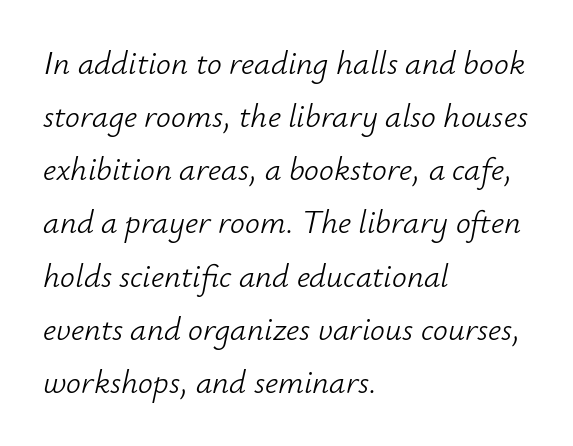
Unbolded letterforms with no extra heft. There is no visible air inserted between adjacent glyphs. If you drew a ruler down the left edge, every line would touch it. Descenders are the only things crossing below the line. The face used here has a pronounced slope to its letters. The face used here is proportionally spaced, like ordinary book or web type.
